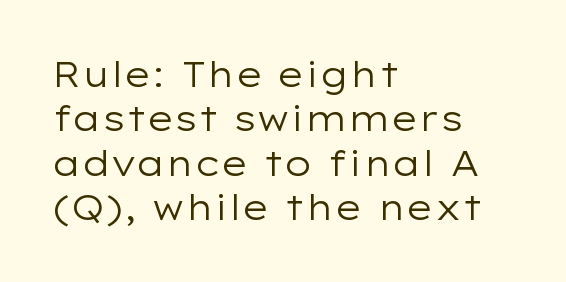
Q: Is the text bold? A: No.
Q: Is the text italic (slanted)? A: No, it is upright.
Q: Is the typeface a serif or a sans-serif typeface? A: Sans-serif.
Q: Is the text underlined? A: No.
Q: How is the paragraph aligned? A: Left-aligned.
Q: Is the spacing between letters normal or unusually wide? A: Normal.
Q: Is the spacing between lines tight, normal or loose? A: Normal.
Q: Width (condensed, normal, or wide)? A: Wide.
Q: Stroke contrast? A: Low.
Q: x-height? A: Medium.
Q: Monospaced? A: No.
